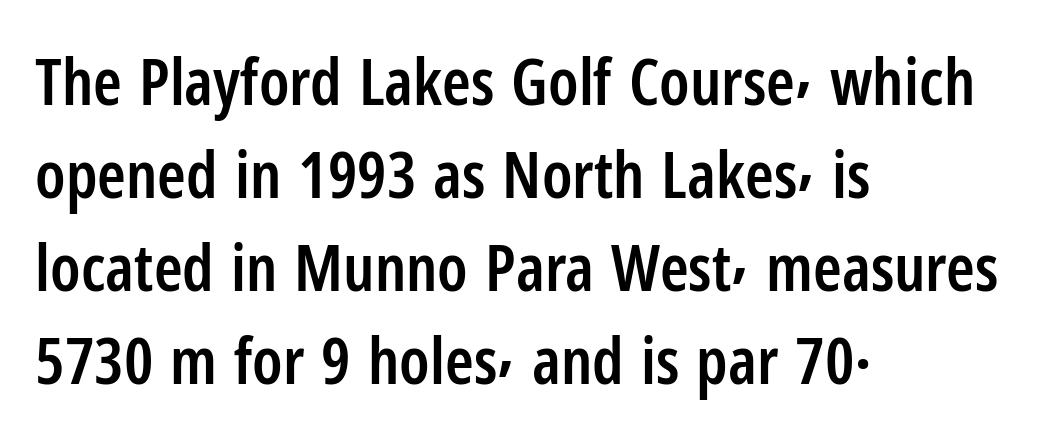
Notice how the passage keeps a crisp vertical edge on the left only. Each letter keeps its own natural width here, so spacing adapts to shape. The line-height multiplier appears to be the usual default. The gap between lines stays unmarked. Look at the tracking — it's just the regular setting, nothing added. The lettering holds an erect, upright posture throughout.
